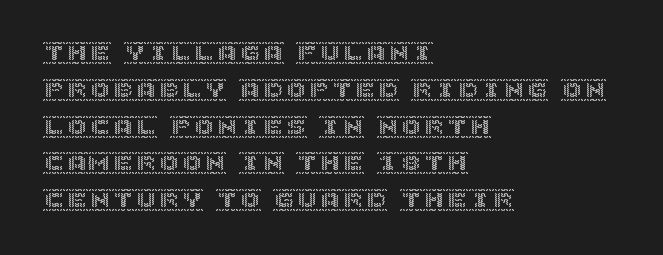
{"italic": "no", "underline": "no", "align": "left", "line_spacing": "normal", "line_spacing_ratio": 1.6, "letter_spacing": "normal", "letter_spacing_em": 0.0, "glyph_px": 23}
